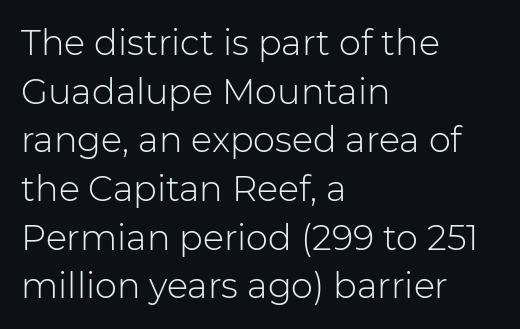
{"serif": "no", "italic": "no", "bold": "no", "weight": "light", "width": "normal", "stroke_contrast": "low", "x_height": "medium", "monospaced": "no", "underline": "no", "align": "left", "line_spacing": "normal", "line_spacing_ratio": 1.39, "letter_spacing": "normal", "letter_spacing_em": 0.0, "glyph_px": 35}
